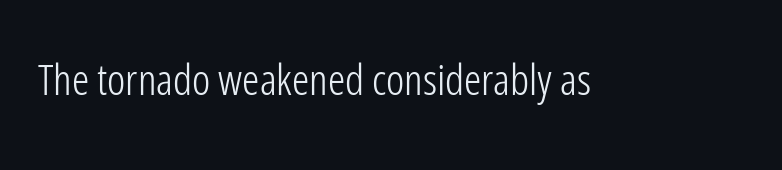
{"serif": "no", "italic": "no", "bold": "no", "weight": "light", "width": "condensed", "stroke_contrast": "low", "x_height": "medium", "monospaced": "no", "underline": "no", "letter_spacing": "normal", "letter_spacing_em": 0.0, "glyph_px": 43}
